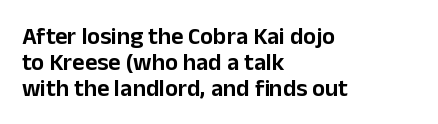
Q: Is the text italic (slanted)? A: No, it is upright.
Q: Is the text underlined? A: No.
Q: How is the paragraph aligned? A: Left-aligned.
Q: Is the spacing between letters normal or unusually wide? A: Normal.
Q: Is the spacing between lines tight, normal or loose? A: Tight.
